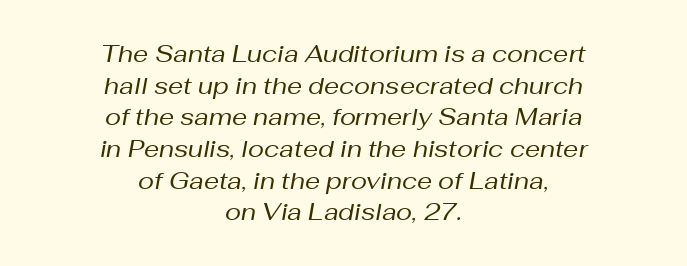
Q: Is the text bold? A: No.
Q: Is the text italic (slanted)? A: Yes, it leans right by about 10 degrees.
Q: Is the text underlined? A: No.
Q: How is the paragraph aligned? A: Centered.
Q: Is the spacing between letters normal or unusually wide? A: Normal.
Q: Is the spacing between lines tight, normal or loose? A: Normal.
